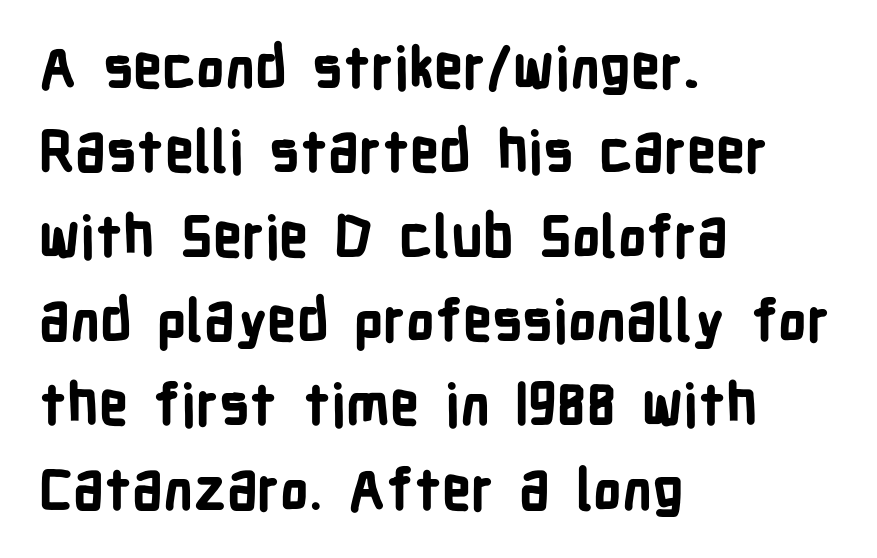
The image shows 57 px bold, condensed sans-serif type, upright; set left-aligned, normal line spacing (1.48x), normal letter spacing, not underlined; low stroke contrast and a medium x-height.
